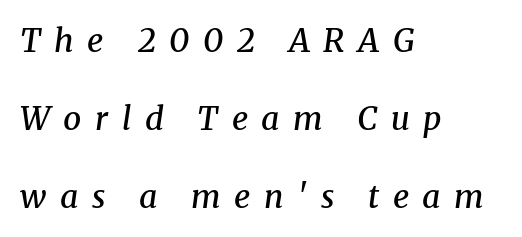
There is plenty of visible air inserted between adjacent glyphs. The letters advance in unequal steps, a hallmark of proportional type. The designer went with a serif here, giving each stem small feet. Vertical spacing — loose.
